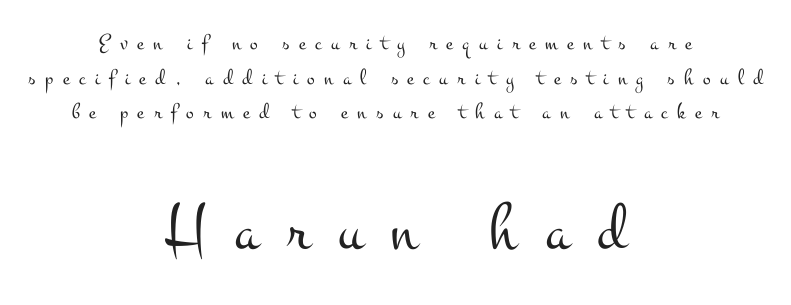
Does extra space separate the letters? Yes, quite a lot of it. The whitespace from short lines is split evenly between both sides. A typesetter would call this leading conventional body-copy spacing. Stroke mass is kept to a normal reading level or below.
